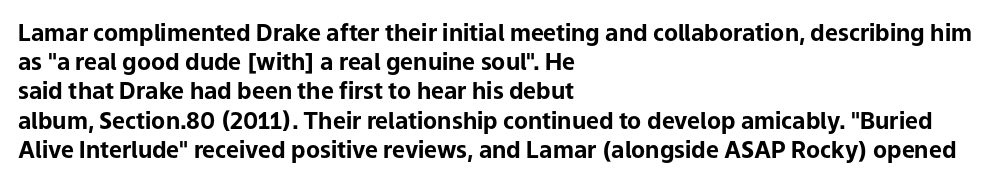
Q: Is the text bold? A: Yes.
Q: Is the text italic (slanted)? A: No, it is upright.
Q: Is the text underlined? A: No.
Q: How is the paragraph aligned? A: Left-aligned.
Q: Is the spacing between letters normal or unusually wide? A: Normal.
Q: Is the spacing between lines tight, normal or loose? A: Normal.
